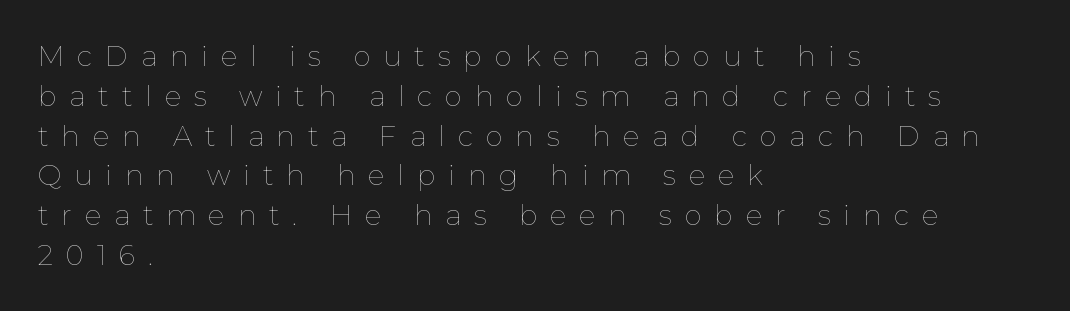
The image shows 28 px thin type, upright; set left-aligned, normal line spacing (1.42x), unusually wide letter spacing (+0.45 em), not underlined; low stroke contrast and a medium x-height.
